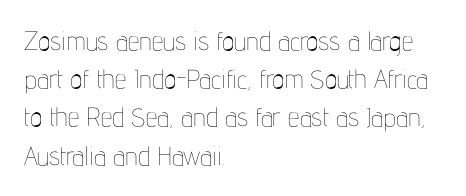
The image shows 26 px text type, upright; set left-aligned, normal line spacing (1.47x), normal letter spacing, not underlined.
